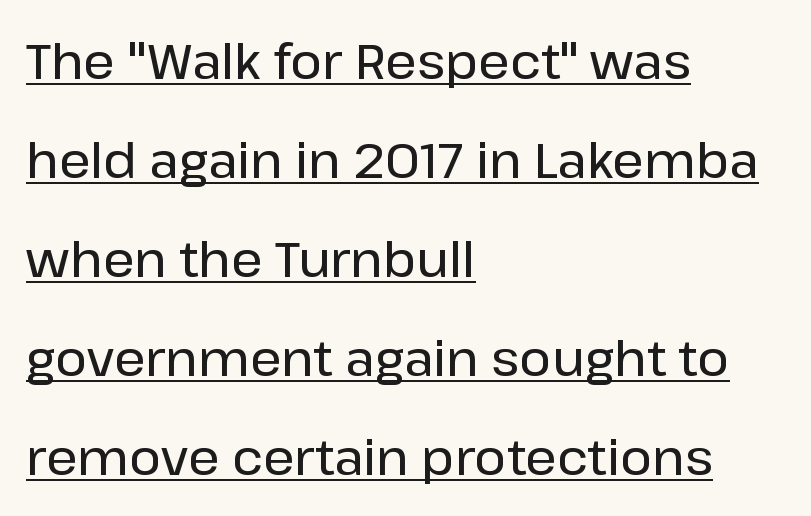
{"serif": "no", "italic": "no", "width": "normal", "stroke_contrast": "low", "x_height": "medium", "monospaced": "no", "underline": "yes", "align": "left", "line_spacing": "loose", "line_spacing_ratio": 2.02, "letter_spacing": "normal", "letter_spacing_em": 0.0, "glyph_px": 49}
